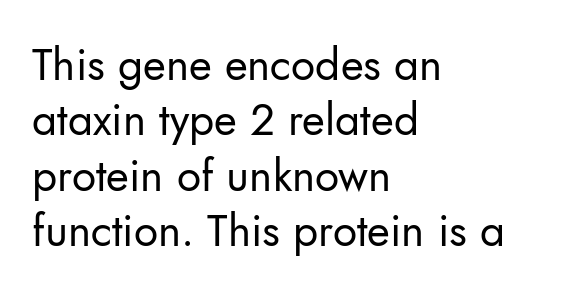
{"serif": "no", "italic": "no", "bold": "no", "weight": "regular", "width": "normal", "stroke_contrast": "low", "x_height": "small", "monospaced": "no", "underline": "no", "align": "left", "line_spacing": "normal", "line_spacing_ratio": 1.26, "letter_spacing": "normal", "letter_spacing_em": 0.0, "glyph_px": 44}
